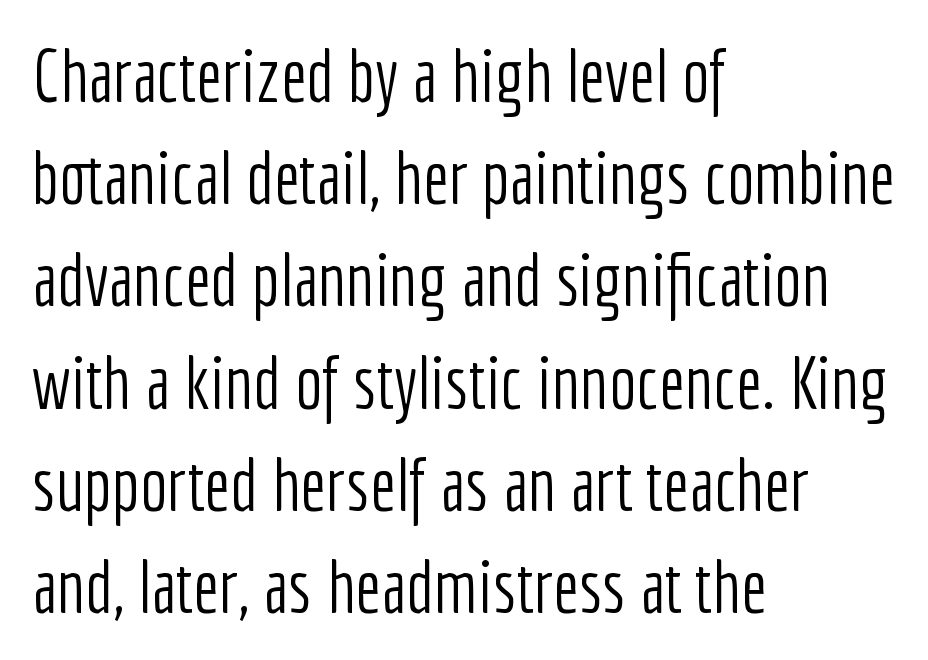
{"serif": "no", "italic": "no", "bold": "no", "weight": "light", "width": "condensed", "stroke_contrast": "low", "x_height": "medium", "monospaced": "no", "underline": "no", "align": "left", "line_spacing": "normal", "line_spacing_ratio": 1.4, "letter_spacing": "normal", "letter_spacing_em": 0.0, "glyph_px": 73}
